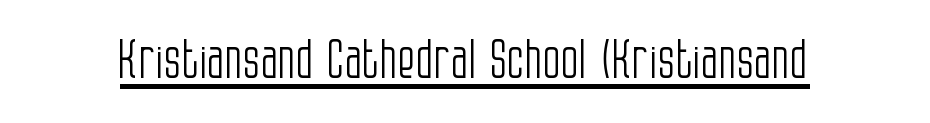
The image shows 52 px light, condensed sans-serif type, upright; set normal letter spacing, underlined; low stroke contrast and a large x-height.
